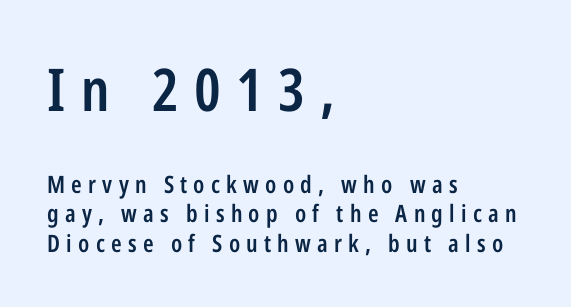
The image shows 59 px semibold, condensed sans-serif type, upright; set left-aligned, line spacing 1.23x, unusually wide letter spacing (+0.26 em), not underlined; the first (top) block is 2.46x larger; low stroke contrast and a medium x-height.
